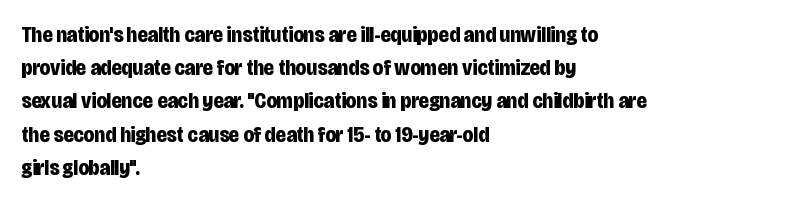
{"italic": "no", "bold": "yes", "underline": "no", "align": "left", "line_spacing": "normal", "line_spacing_ratio": 1.51, "letter_spacing": "normal", "letter_spacing_em": 0.0, "glyph_px": 22}
